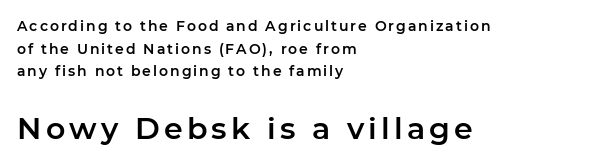
Q: Is the text italic (slanted)? A: No, it is upright.
Q: Is the typeface a serif or a sans-serif typeface? A: Sans-serif.
Q: Is the text underlined? A: No.
Q: How is the paragraph aligned? A: Left-aligned.
Q: Is the spacing between lines tight, normal or loose? A: Normal.
Q: Which block of text is set in a larger size, the first (top) or the second (bottom)? A: The second (bottom) one.
Q: Width (condensed, normal, or wide)? A: Normal.
Q: Stroke contrast? A: Low.
Q: x-height? A: Medium.
Q: Monospaced? A: No.
